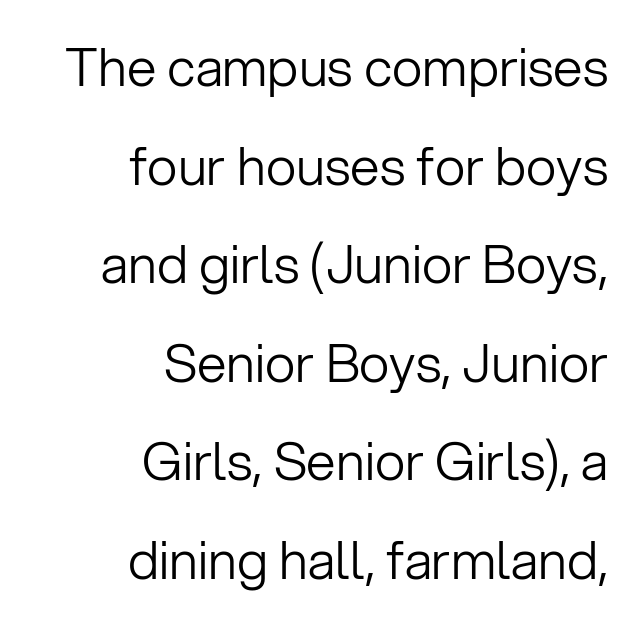
The image shows 53 px light sans-serif type, upright; set right-aligned, line spacing 1.86x, normal letter spacing, not underlined; low stroke contrast and a medium x-height.
